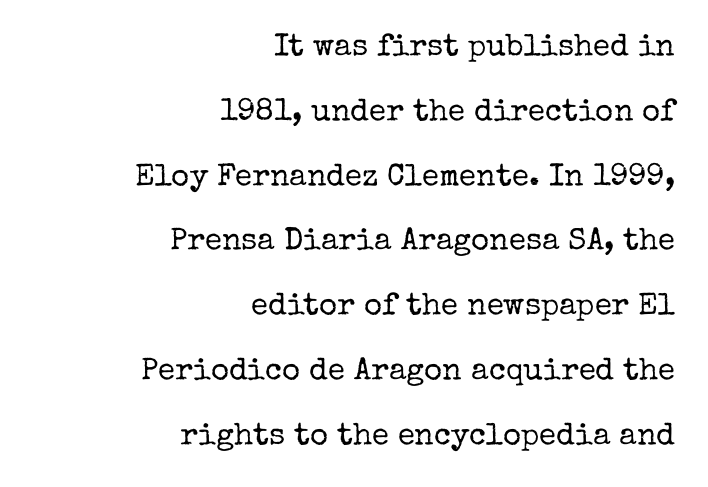
Q: Is the text bold? A: No.
Q: Is the text italic (slanted)? A: No, it is upright.
Q: Is the typeface a serif or a sans-serif typeface? A: Serif.
Q: Is the text underlined? A: No.
Q: How is the paragraph aligned? A: Right-aligned.
Q: Is the spacing between letters normal or unusually wide? A: Normal.
Q: Is the spacing between lines tight, normal or loose? A: Loose.
Q: Width (condensed, normal, or wide)? A: Normal.
Q: Stroke contrast? A: Low.
Q: x-height? A: Medium.
Q: Monospaced? A: No.
